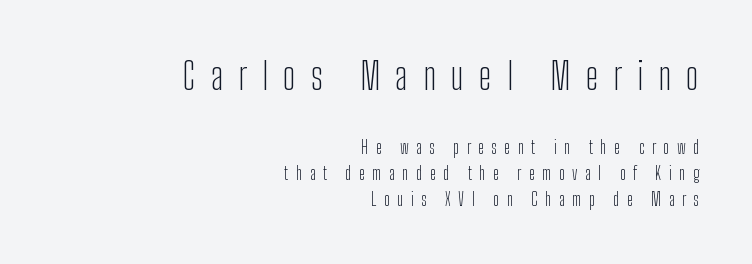
Check the space under the baseline: it is left empty. These lines are set flush right with a ragged left edge. One glance says typical: line gaps are just what's usual. This is the regular roman posture of the typeface. Large over small — that's the arrangement of the two blocks here. Students, note that the glyphs here are deliberately spaced far apart.
